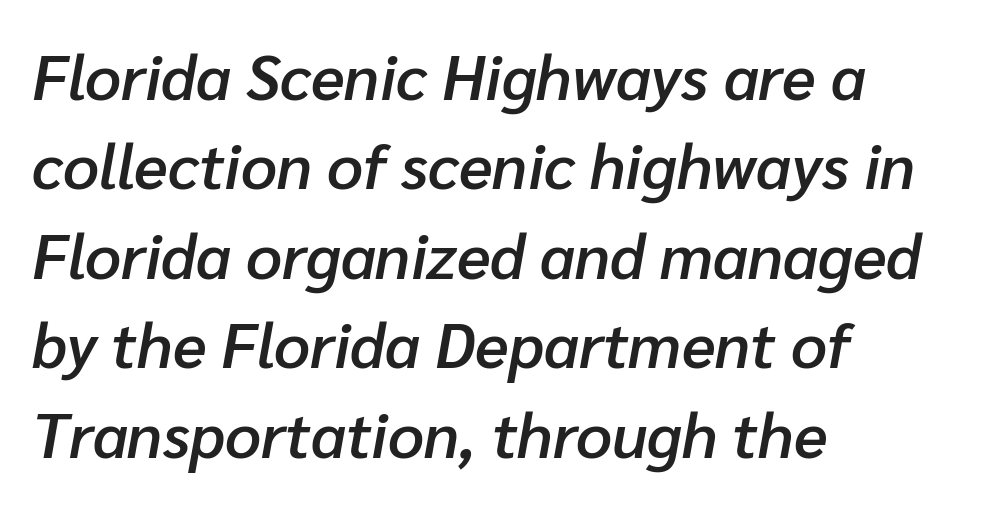
Q: Is the text bold? A: Semi-bold.
Q: Is the text italic (slanted)? A: Yes, it leans right by about 10 degrees.
Q: Is the text underlined? A: No.
Q: How is the paragraph aligned? A: Left-aligned.
Q: Is the spacing between letters normal or unusually wide? A: Normal.
Q: Is the spacing between lines tight, normal or loose? A: Normal.
Q: Width (condensed, normal, or wide)? A: Normal.
Q: Stroke contrast? A: Low.
Q: x-height? A: Medium.
Q: Monospaced? A: No.
